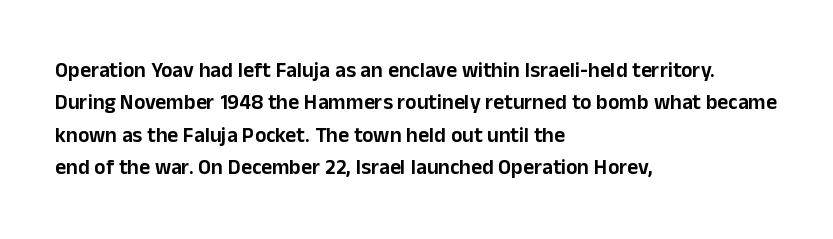
The image shows 21 px text type, upright; set left-aligned, normal line spacing (1.54x), normal letter spacing, not underlined.
